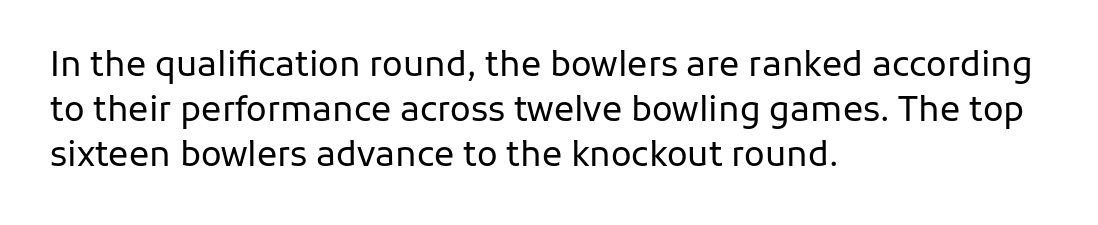
Q: Is the text bold? A: No.
Q: Is the text italic (slanted)? A: No, it is upright.
Q: Is the typeface a serif or a sans-serif typeface? A: Sans-serif.
Q: Is the text underlined? A: No.
Q: How is the paragraph aligned? A: Left-aligned.
Q: Is the spacing between letters normal or unusually wide? A: Normal.
Q: Is the spacing between lines tight, normal or loose? A: Normal.
Q: Width (condensed, normal, or wide)? A: Normal.
Q: Stroke contrast? A: Low.
Q: x-height? A: Medium.
Q: Monospaced? A: No.
